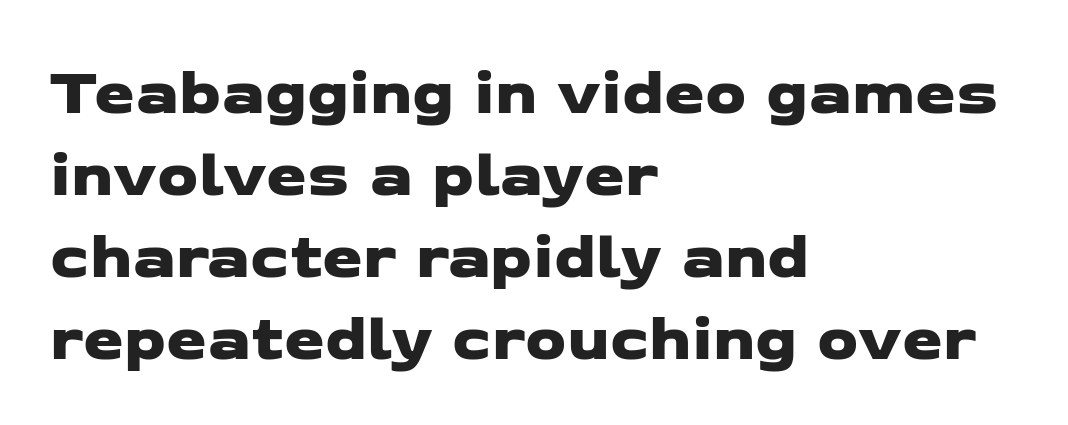
Q: Is the typeface a serif or a sans-serif typeface? A: Sans-serif.
Q: Is the text underlined? A: No.
Q: How is the paragraph aligned? A: Left-aligned.
Q: Is the spacing between letters normal or unusually wide? A: Normal.
Q: Is the spacing between lines tight, normal or loose? A: Normal.
Q: Width (condensed, normal, or wide)? A: Wide.
Q: Stroke contrast? A: Low.
Q: x-height? A: Medium.
Q: Monospaced? A: No.
